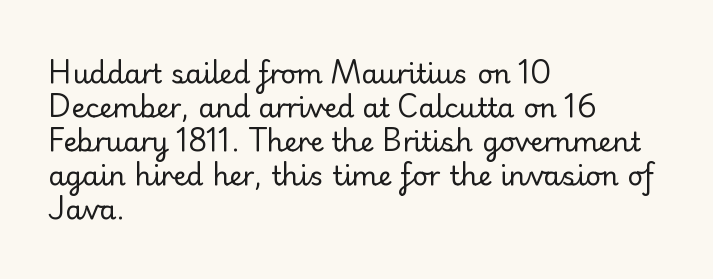
{"italic": "no", "bold": "no", "underline": "no", "align": "left", "line_spacing": "normal", "line_spacing_ratio": 1.26, "letter_spacing": "normal", "letter_spacing_em": 0.0, "glyph_px": 27}
